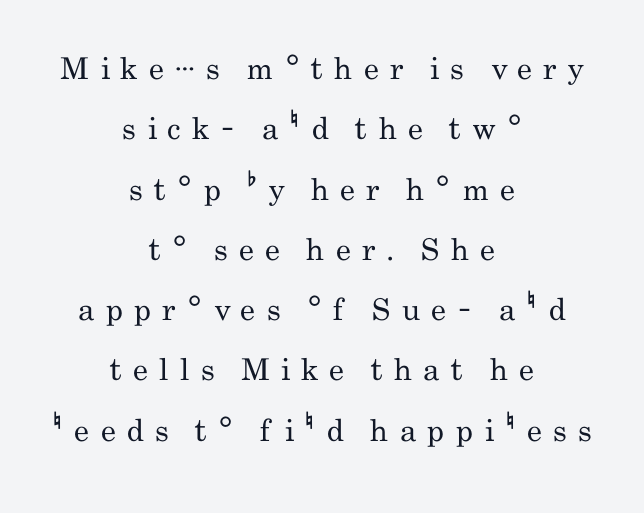
{"serif": "no", "italic": "no", "bold": "no", "weight": "regular", "width": "condensed", "stroke_contrast": "low", "x_height": "small", "monospaced": "no", "underline": "no", "align": "center", "line_spacing": "loose", "line_spacing_ratio": 2.01, "letter_spacing": "wide", "letter_spacing_em": 0.37, "glyph_px": 30}
